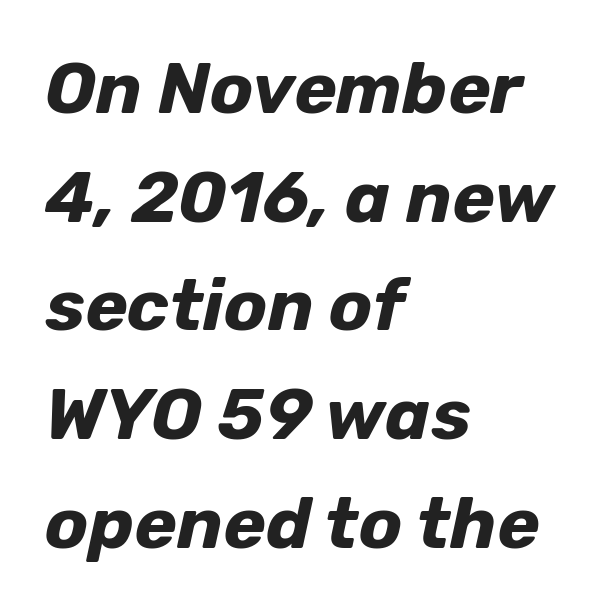
The image shows 72 px bold type, italic (leaning right); set left-aligned, normal line spacing (1.51x), normal letter spacing, not underlined; low stroke contrast and a medium x-height.
